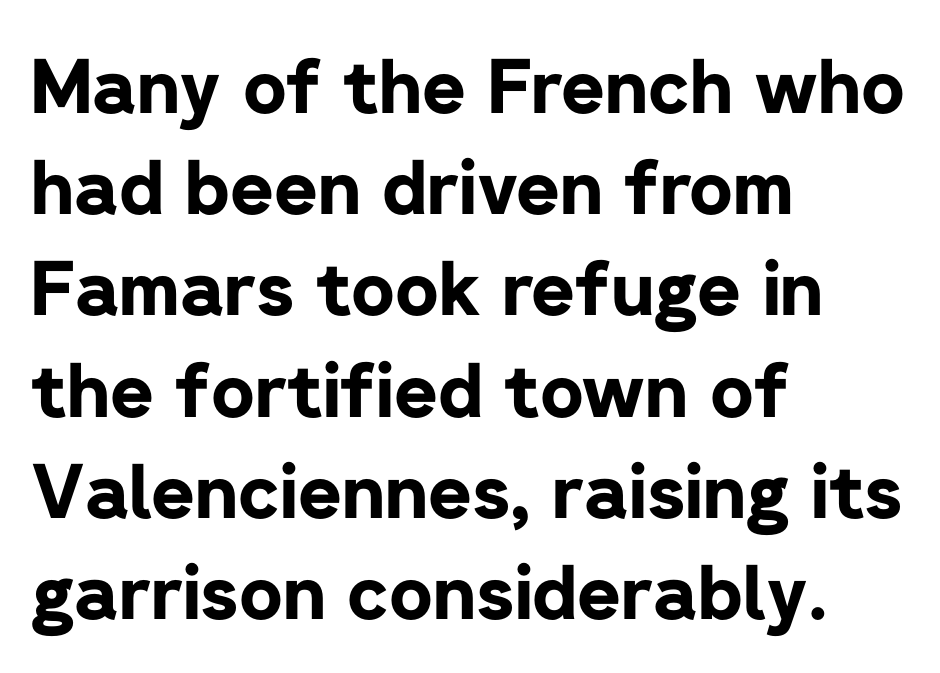
If you drew a line through each stem, it would be perfectly vertical. Varying glyph widths throughout — classic text-font behaviour. Caption: multi-line text, flush left, ragged right. How would I describe the line gaps? Plain and ordinary.
